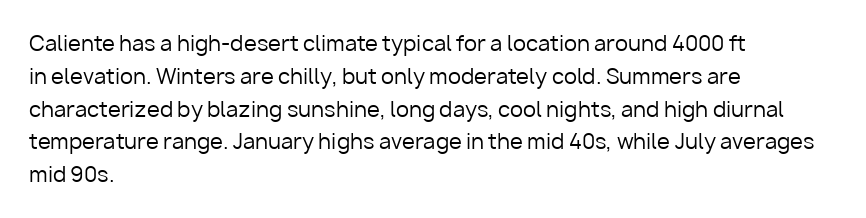
The image shows 21 px text type, upright; set left-aligned, normal line spacing (1.56x), normal letter spacing, not underlined.
